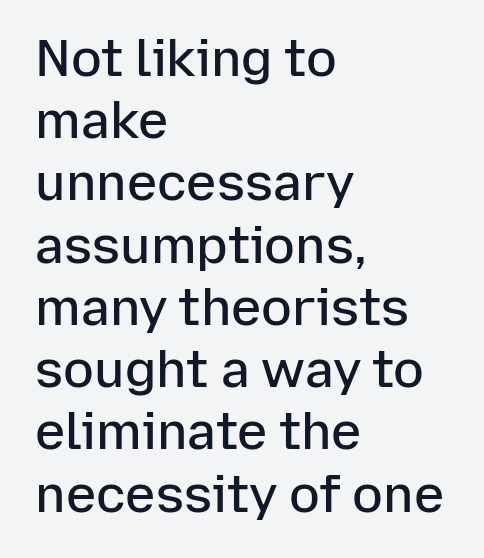
The image shows 51 px semibold sans-serif type, upright; set left-aligned, line spacing 1.22x, normal letter spacing, not underlined; low stroke contrast and a medium x-height.
